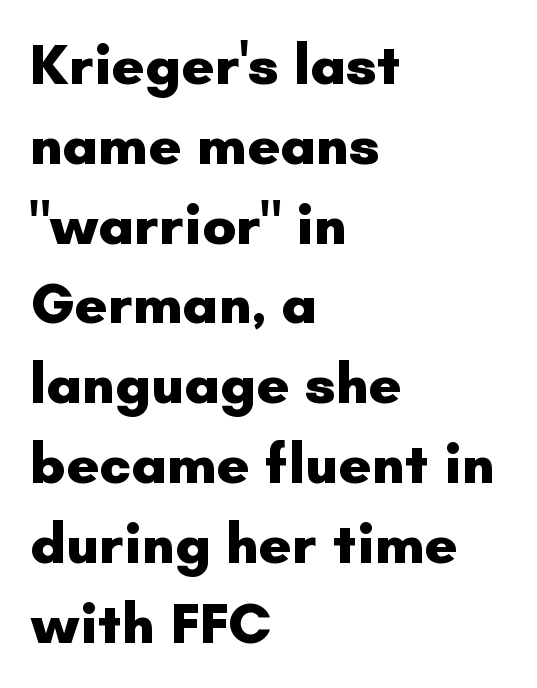
The image shows 57 px heavy sans-serif type, upright; set left-aligned, normal line spacing (1.4x), normal letter spacing, not underlined; low stroke contrast and a small x-height.
